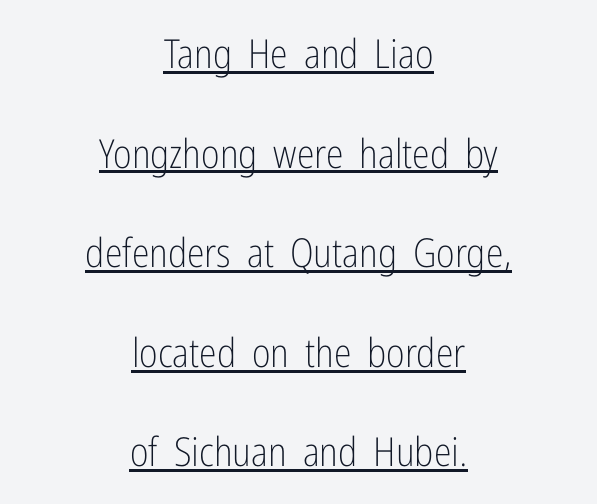
This sample uses plain, unmodified letter spacing. The lettering stays uniformly vertical, giving the passage a roman look. Does the leading feel generous? Absolutely, it's lavish. The cut favours lightness, reaching ordinary text weight at its darkest. The face used here is proportionally spaced, like ordinary book or web type.
